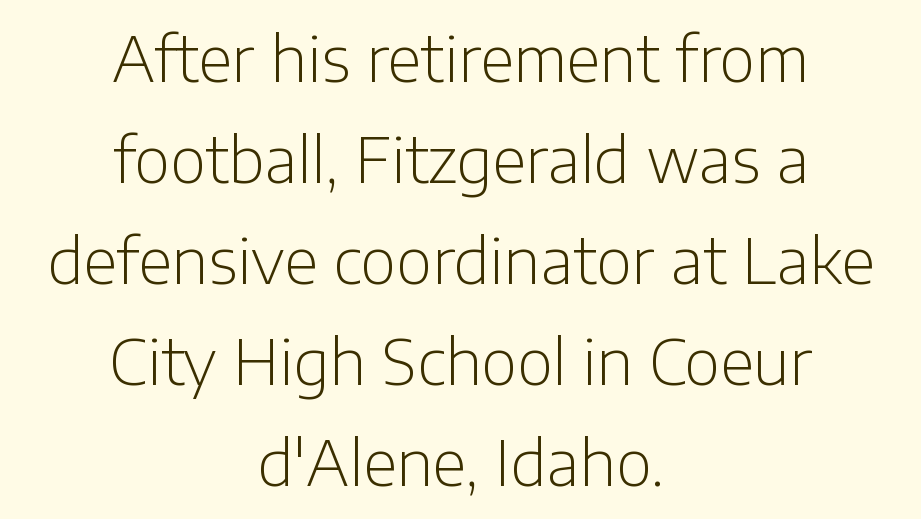
Q: Is the text bold? A: No.
Q: Is the text italic (slanted)? A: No, it is upright.
Q: Is the typeface a serif or a sans-serif typeface? A: Sans-serif.
Q: Is the text underlined? A: No.
Q: How is the paragraph aligned? A: Centered.
Q: Is the spacing between letters normal or unusually wide? A: Normal.
Q: Is the spacing between lines tight, normal or loose? A: Normal.
Q: Width (condensed, normal, or wide)? A: Normal.
Q: Stroke contrast? A: Low.
Q: x-height? A: Medium.
Q: Monospaced? A: No.
